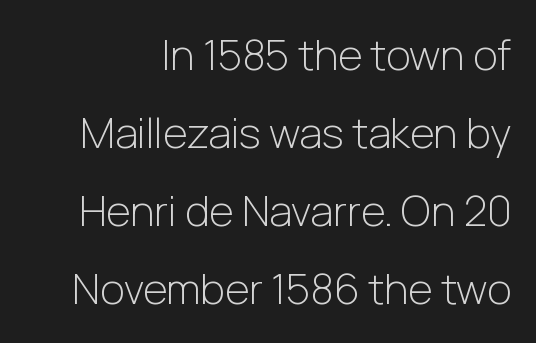
Only glyphs here, with clear space below each row. Is the stroke heavy? The answer is a plain regular-or-lighter. Proportional: the letters do not fall into vertical columns. Typographically, this falls in the sans-serif category. This sample uses an upright cut, with every glyph sitting square on the baseline. Caption: standard tracking, unaltered.
